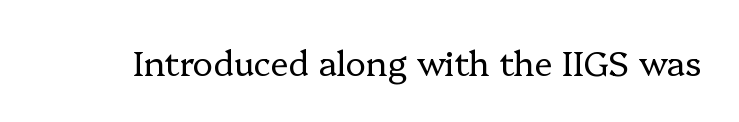
Summary of weight: not heavy and not bold. Underline: absent. The designer went with a serif here, giving each stem small feet. Default kerning and tracking; the words read as compact shapes. Characters remain perfectly vertical along every line. Spacing verdict: proportional, widths tailored to each character.
